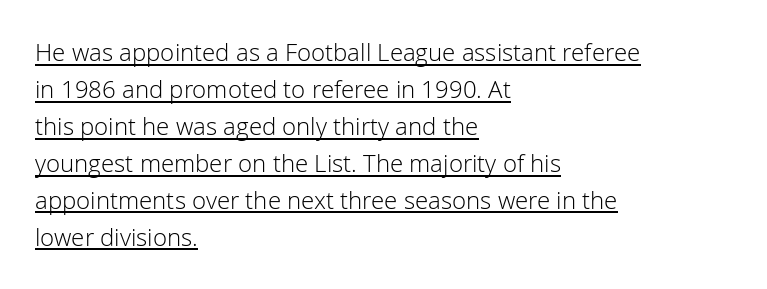
Q: Is the text bold? A: No.
Q: Is the text italic (slanted)? A: No, it is upright.
Q: Is the text underlined? A: Yes.
Q: How is the paragraph aligned? A: Left-aligned.
Q: Is the spacing between letters normal or unusually wide? A: Normal.
Q: Is the spacing between lines tight, normal or loose? A: Normal.
